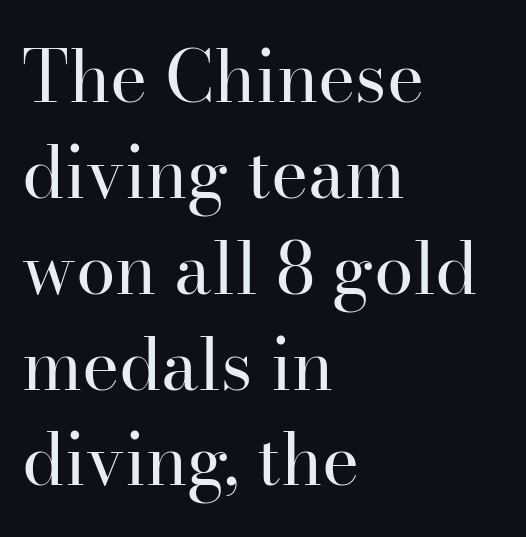
Each letter's strokes conclude with small projecting serifs. Proportional: the letters do not fall into vertical columns. In terms of leading, this rendering sits right in the middle. Caption: standard tracking, unaltered. Stroke mass is kept to a normal reading level or below.
